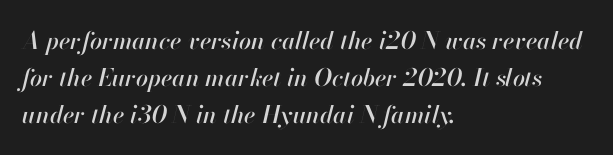
Q: Is the text italic (slanted)? A: Yes, it leans right by about 13 degrees.
Q: Is the text underlined? A: No.
Q: How is the paragraph aligned? A: Left-aligned.
Q: Is the spacing between letters normal or unusually wide? A: Normal.
Q: Is the spacing between lines tight, normal or loose? A: Normal.
